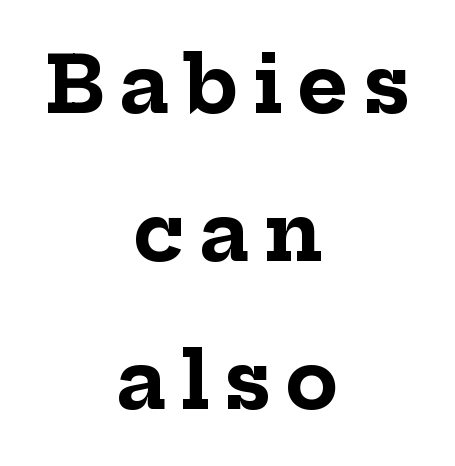
The image shows 78 px bold serif type, upright; set centered, loose line spacing (1.9x), not underlined; low stroke contrast and a medium x-height.
